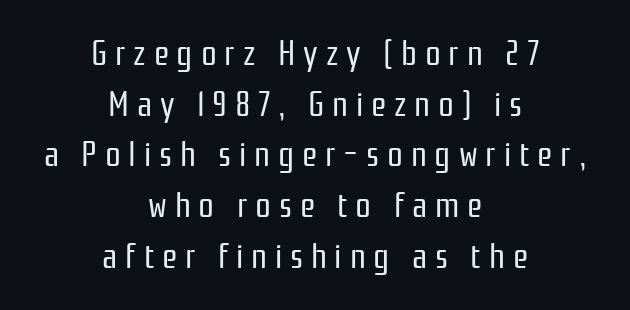
Check where the strokes stop: nothing finishes them off — pure sans. Designer's note — italics off, roman on. This sample has the flowing, uneven cadence of proportional lettering. The letterforms stand isolated, each surrounded by extra space.
